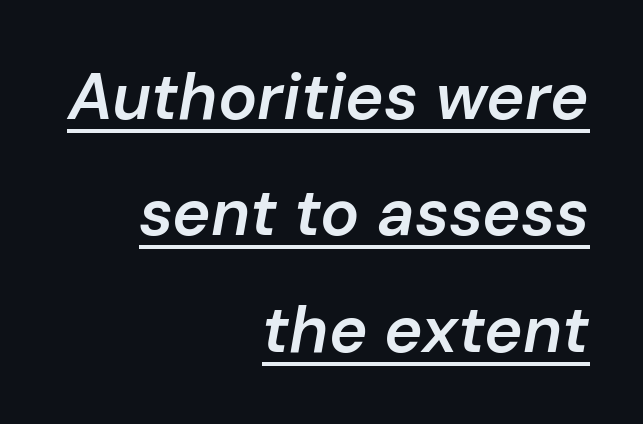
{"italic": "yes", "lean": "right", "slant_degrees": 10, "bold": "semi", "weight": "semibold", "width": "normal", "stroke_contrast": "low", "x_height": "medium", "monospaced": "no", "underline": "yes", "align": "right", "line_spacing_ratio": 1.79, "letter_spacing": "normal", "letter_spacing_em": 0.0, "glyph_px": 65}
